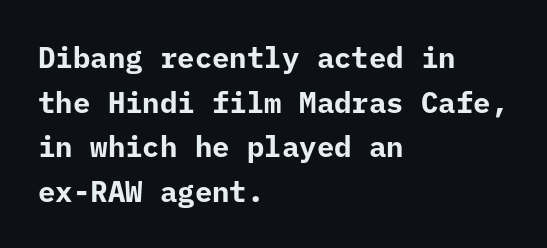
Descenders are the only things crossing below the line. The font is running at its bold setting. Is this a fixed-width face? Yes — each glyph sits in an identical cell. Regarding leading, the lines here are spaced in the standard way.
